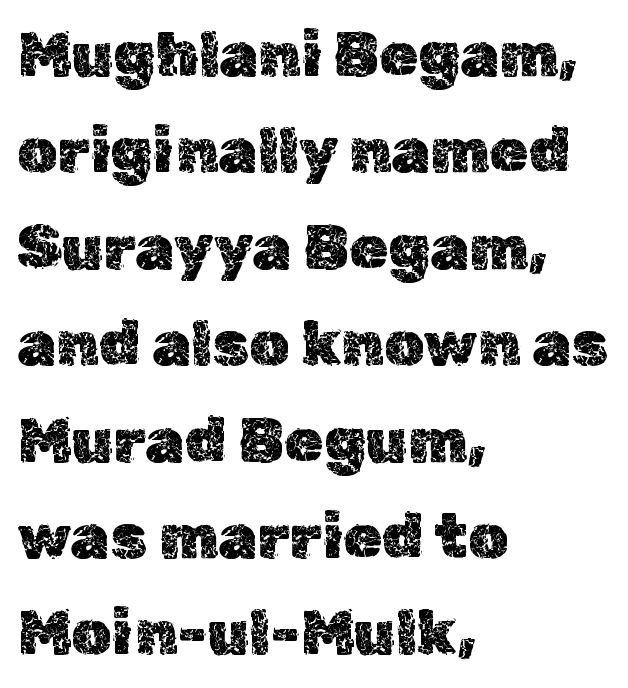
The type sits square on the baseline with zero lean. Regarding leading, the lines here are spaced in the standard way. Nobody drew a line under any word here. Spacing verdict: proportional, widths tailored to each character.
